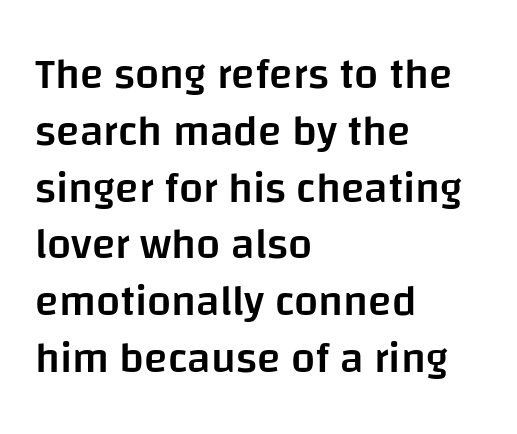
{"serif": "no", "italic": "no", "bold": "semi", "weight": "semibold", "width": "normal", "stroke_contrast": "low", "x_height": "large", "monospaced": "no", "underline": "no", "align": "left", "line_spacing": "normal", "line_spacing_ratio": 1.32, "letter_spacing": "normal", "letter_spacing_em": 0.0, "glyph_px": 43}
